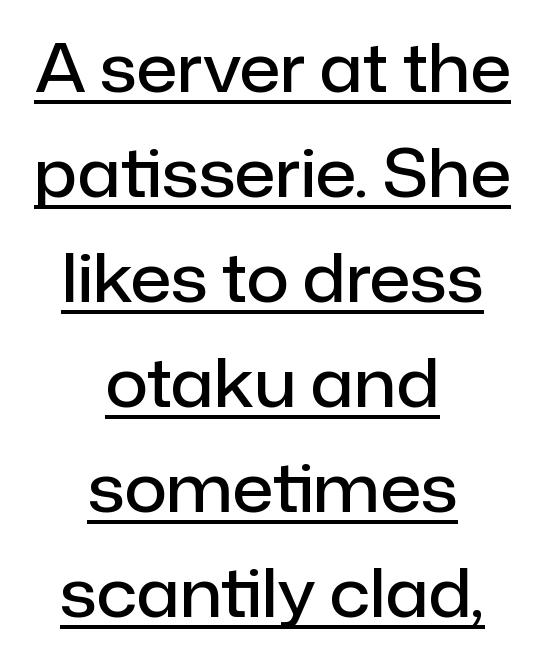
Q: Is the text bold? A: Semi-bold.
Q: Is the text italic (slanted)? A: No, it is upright.
Q: Is the typeface a serif or a sans-serif typeface? A: Sans-serif.
Q: Is the text underlined? A: Yes.
Q: How is the paragraph aligned? A: Centered.
Q: Is the spacing between letters normal or unusually wide? A: Normal.
Q: Is the spacing between lines tight, normal or loose? A: Normal.
Q: Width (condensed, normal, or wide)? A: Normal.
Q: Stroke contrast? A: Low.
Q: x-height? A: Medium.
Q: Monospaced? A: No.
